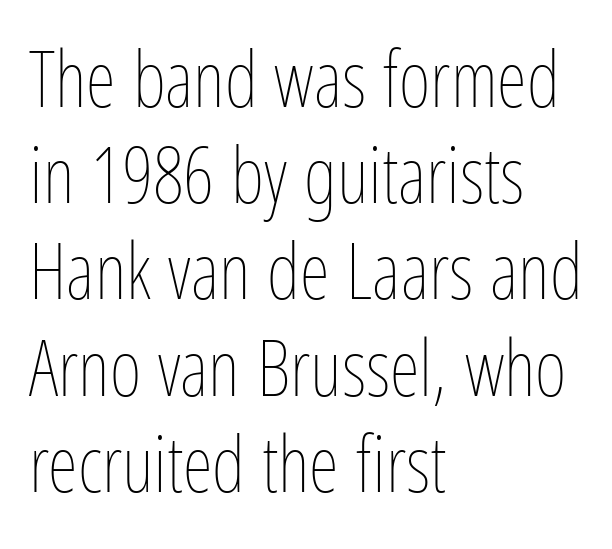
The image shows 77 px thin, condensed type, upright; set left-aligned, normal line spacing (1.25x), normal letter spacing, not underlined; low stroke contrast and a medium x-height.
